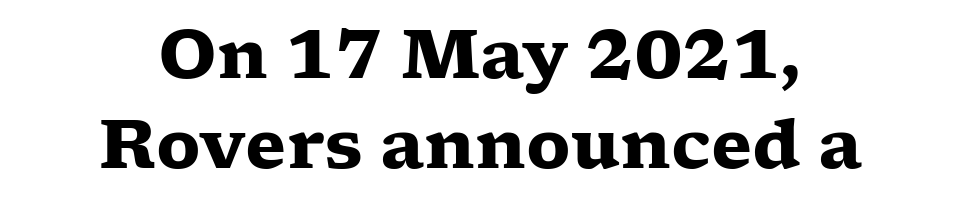
Q: Is the text bold? A: Yes.
Q: Is the text italic (slanted)? A: No, it is upright.
Q: Is the typeface a serif or a sans-serif typeface? A: Serif.
Q: Is the text underlined? A: No.
Q: How is the paragraph aligned? A: Centered.
Q: Is the spacing between letters normal or unusually wide? A: Normal.
Q: Is the spacing between lines tight, normal or loose? A: Normal.
Q: Width (condensed, normal, or wide)? A: Wide.
Q: Stroke contrast? A: Low.
Q: x-height? A: Medium.
Q: Monospaced? A: No.
